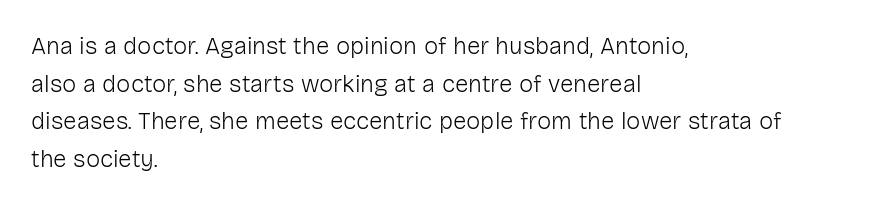
The image shows 24 px text type, upright; set left-aligned, normal line spacing (1.57x), normal letter spacing, not underlined.
